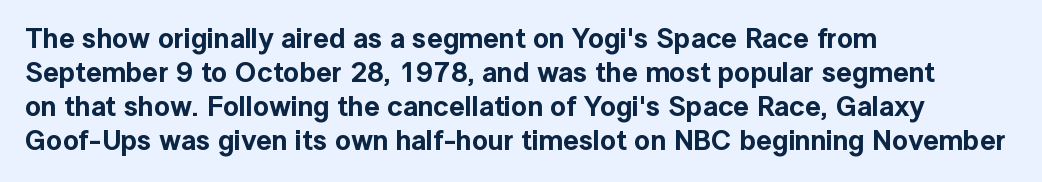
Q: Is the text italic (slanted)? A: No, it is upright.
Q: Is the typeface a serif or a sans-serif typeface? A: Sans-serif.
Q: Is the text underlined? A: No.
Q: How is the paragraph aligned? A: Left-aligned.
Q: Is the spacing between letters normal or unusually wide? A: Normal.
Q: Width (condensed, normal, or wide)? A: Normal.
Q: x-height? A: Medium.
Q: Monospaced? A: No.
